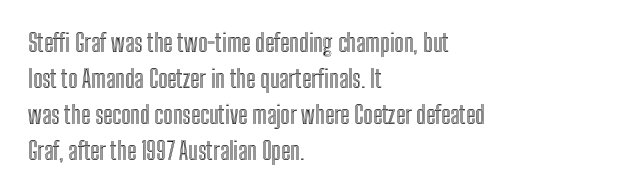
The image shows 24 px text type, upright; set left-aligned, normal line spacing (1.5x), normal letter spacing, not underlined.
